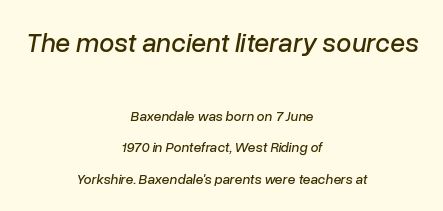
{"italic": "yes", "lean": "right", "slant_degrees": 10, "underline": "no", "align": "center", "line_spacing": "loose", "line_spacing_ratio": 2.26, "letter_spacing": "normal", "letter_spacing_em": 0.0, "larger_block": "first", "size_ratio": 1.93, "glyph_px": 27}
